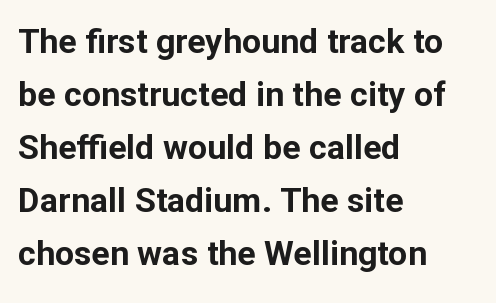
The image shows 34 px bold sans-serif type, upright; set left-aligned, normal line spacing (1.56x), normal letter spacing, not underlined; low stroke contrast and a medium x-height.
